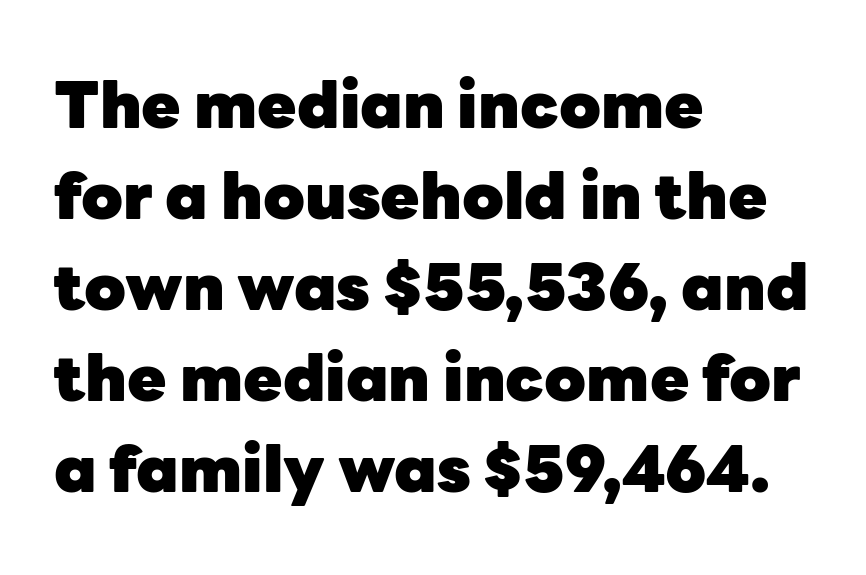
{"serif": "no", "italic": "no", "bold": "yes", "weight": "heavy", "width": "normal", "stroke_contrast": "low", "x_height": "medium", "monospaced": "no", "underline": "no", "align": "left", "line_spacing": "normal", "line_spacing_ratio": 1.42, "letter_spacing": "normal", "letter_spacing_em": 0.0, "glyph_px": 64}
